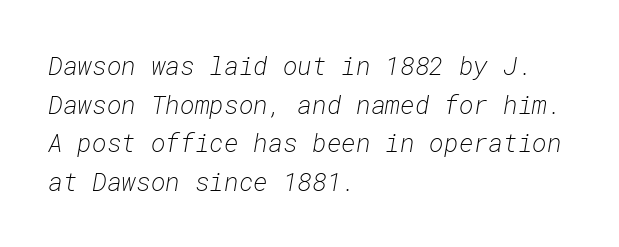
Q: Is the text bold? A: No.
Q: Is the text italic (slanted)? A: Yes, it leans right by about 10 degrees.
Q: Is the text underlined? A: No.
Q: How is the paragraph aligned? A: Left-aligned.
Q: Is the spacing between letters normal or unusually wide? A: Normal.
Q: Is the spacing between lines tight, normal or loose? A: Normal.
